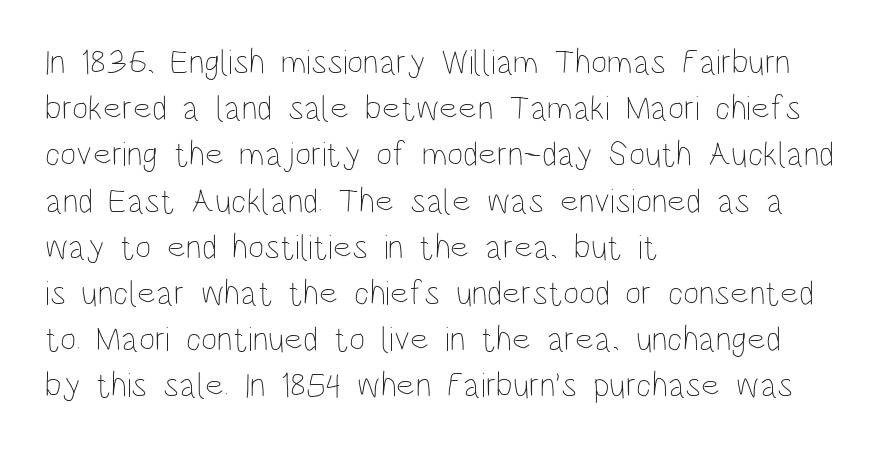
Q: Is the text bold? A: No.
Q: Is the text italic (slanted)? A: No, it is upright.
Q: Is the text underlined? A: No.
Q: How is the paragraph aligned? A: Left-aligned.
Q: Is the spacing between letters normal or unusually wide? A: Normal.
Q: Is the spacing between lines tight, normal or loose? A: Normal.
Q: Width (condensed, normal, or wide)? A: Condensed.
Q: Stroke contrast? A: Low.
Q: x-height? A: Large.
Q: Monospaced? A: No.
